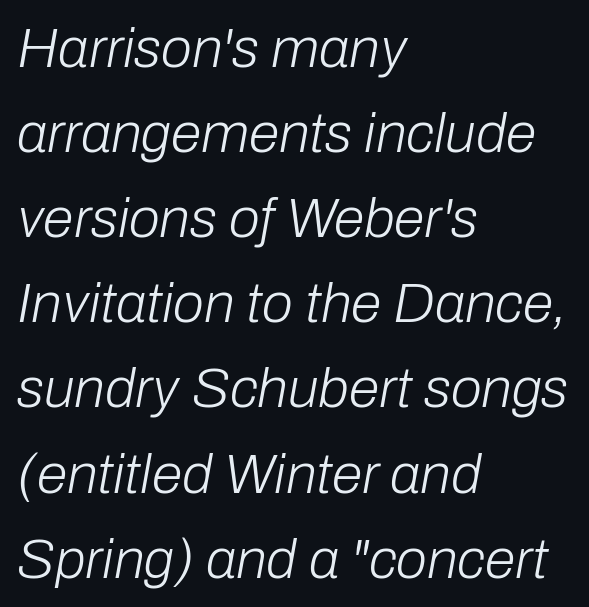
The image shows 56 px light type, italic (leaning right); set left-aligned, normal line spacing (1.52x), normal letter spacing, not underlined; low stroke contrast and a medium x-height.
